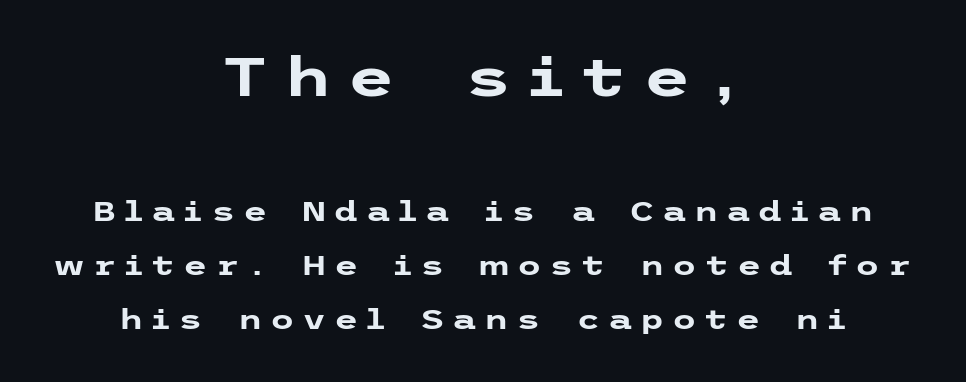
{"serif": "no", "italic": "no", "bold": "yes", "weight": "heavy", "width": "wide", "stroke_contrast": "low", "x_height": "medium", "underline": "no", "align": "center", "line_spacing": "loose", "line_spacing_ratio": 1.93, "letter_spacing": "wide", "letter_spacing_em": 0.27, "larger_block": "first", "size_ratio": 1.96, "glyph_px": 55}
